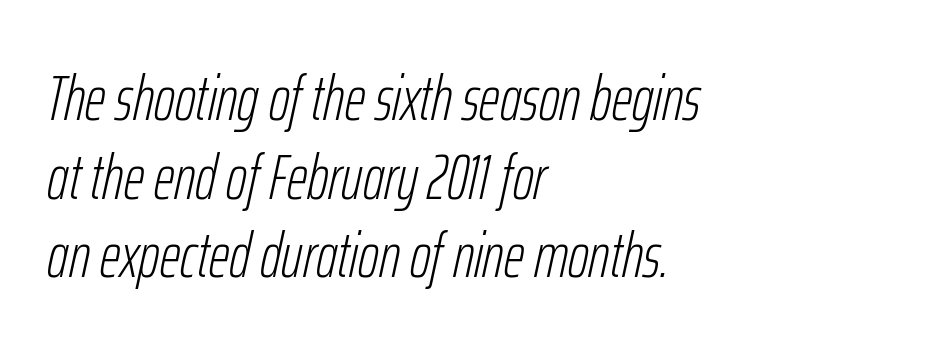
The image shows 64 px light, condensed type, italic (leaning right); set left-aligned, line spacing 1.23x, normal letter spacing, not underlined; low stroke contrast and a medium x-height.
